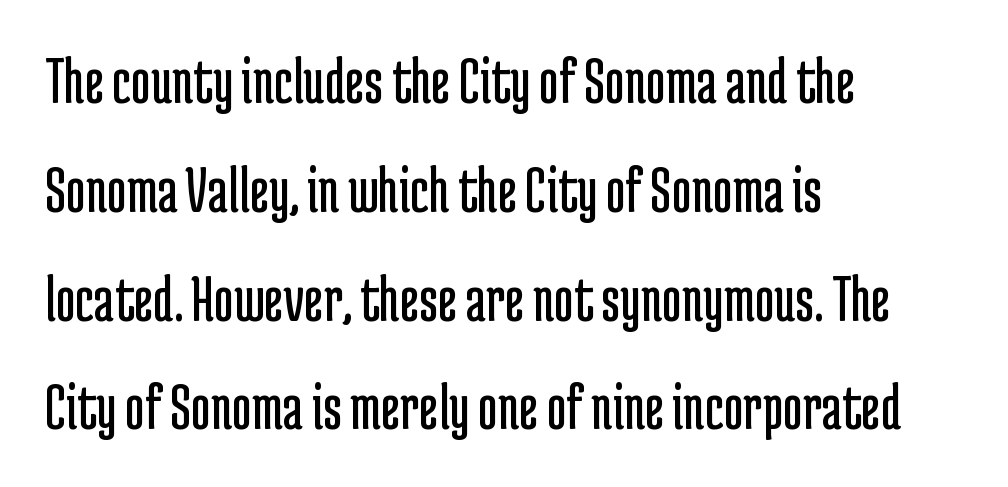
{"serif": "no", "italic": "no", "bold": "no", "weight": "regular", "width": "condensed", "stroke_contrast": "low", "x_height": "medium", "monospaced": "no", "underline": "no", "align": "left", "line_spacing": "normal", "line_spacing_ratio": 1.6, "letter_spacing": "normal", "letter_spacing_em": 0.0, "glyph_px": 68}
